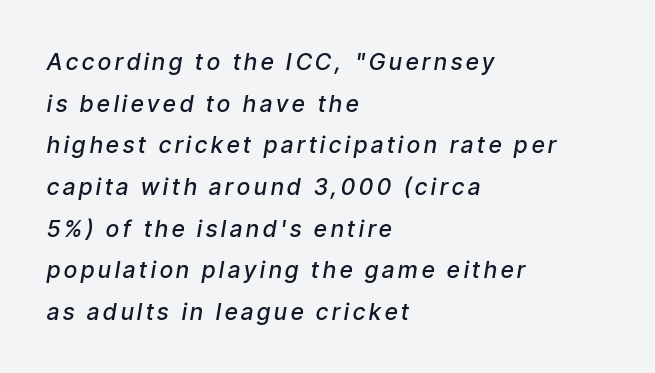
How heavy is the stroke? Medium-heavy — a semibold, shy of bold. Typeset ragged right — the left edge is the straight one. The specimen omits any rule beneath the text block's lines. The lettering tilts uniformly, giving the passage an italic look.
